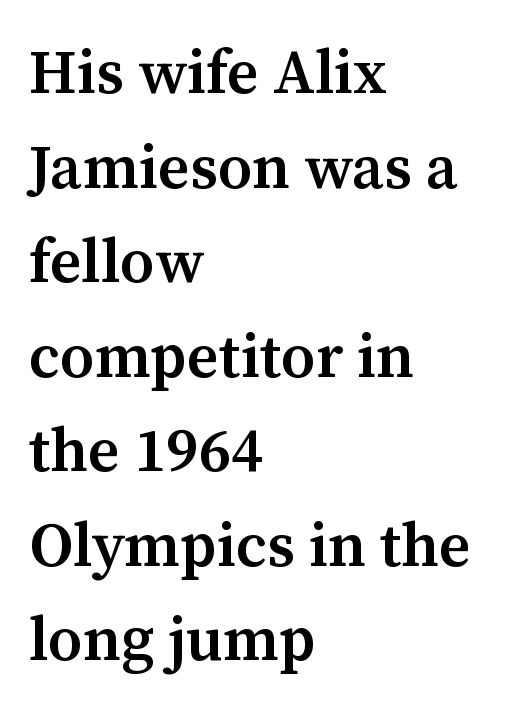
Q: Is the text bold? A: Semi-bold.
Q: Is the text italic (slanted)? A: No, it is upright.
Q: Is the typeface a serif or a sans-serif typeface? A: Serif.
Q: Is the text underlined? A: No.
Q: How is the paragraph aligned? A: Left-aligned.
Q: Is the spacing between letters normal or unusually wide? A: Normal.
Q: Is the spacing between lines tight, normal or loose? A: Normal.
Q: Width (condensed, normal, or wide)? A: Normal.
Q: Stroke contrast? A: Medium.
Q: x-height? A: Medium.
Q: Monospaced? A: No.
